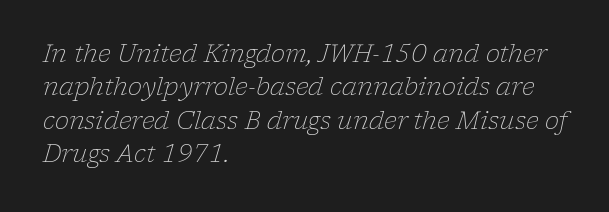
The image shows 24 px text type, italic (leaning right); set left-aligned, normal line spacing (1.39x), normal letter spacing, not underlined.
